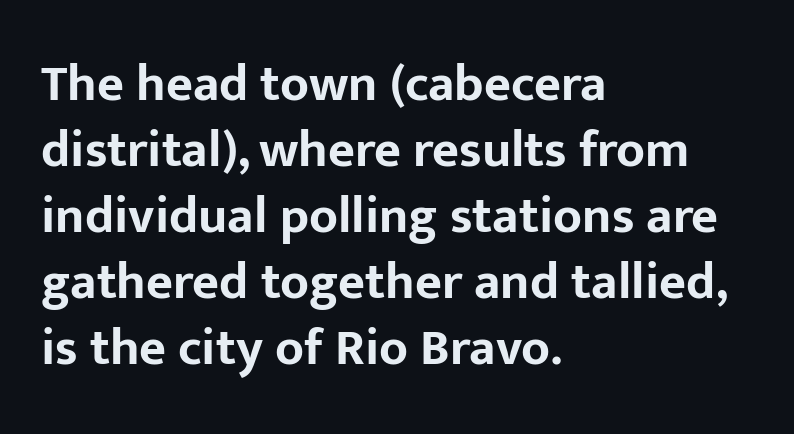
The image shows 52 px bold sans-serif type, upright; set left-aligned, normal line spacing (1.27x), normal letter spacing, not underlined; low stroke contrast and a medium x-height.
